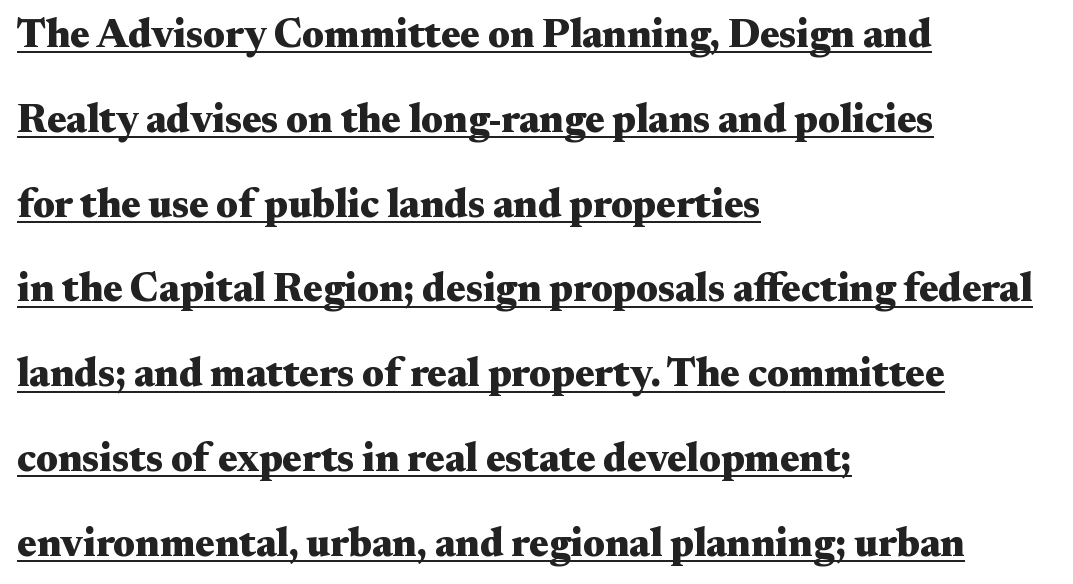
The image shows 40 px heavy, wide serif type, upright; set left-aligned, loose line spacing (2.12x), normal letter spacing, underlined; medium stroke contrast and a small x-height.
